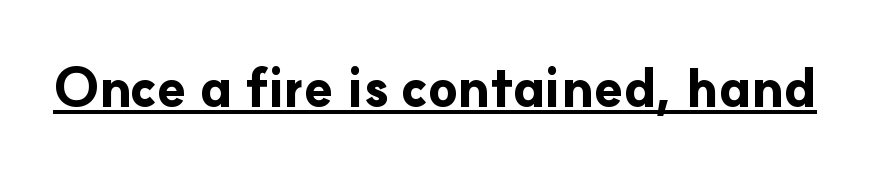
{"serif": "no", "italic": "no", "bold": "yes", "weight": "bold", "width": "normal", "stroke_contrast": "low", "x_height": "small", "monospaced": "no", "underline": "yes", "letter_spacing": "normal", "letter_spacing_em": 0.0, "glyph_px": 53}
